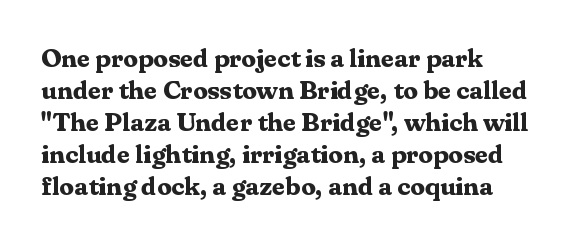
Alignment: flush left. A clean baseline with only descenders dipping below it. Vertical strokes here are truly vertical. Every letter is thick-stroked: bold, no question. A typesetter would call this zero additional tracking.
